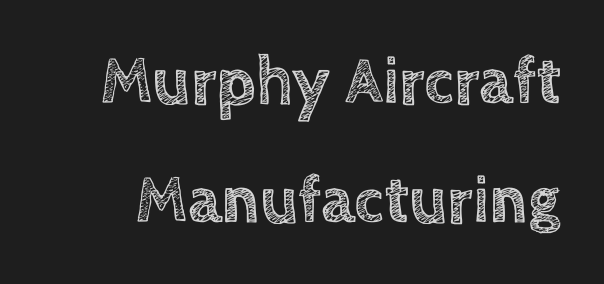
The image shows 67 px text type, upright; set line spacing 1.77x, normal letter spacing, not underlined; a large x-height.
